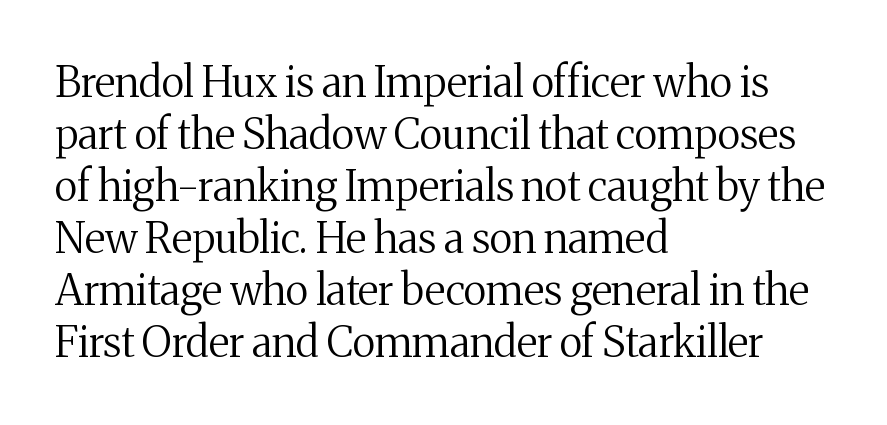
Quick note: not italic, upright. To sum up the face: it has serifs. The setting favours the left margin, as ordinary paragraphs usually do. Spacing between characters is what you'd get straight out of the box. Is this a fixed-width face? No — the glyphs have proportional, varying widths. Unbolded letterforms with no extra heft.
